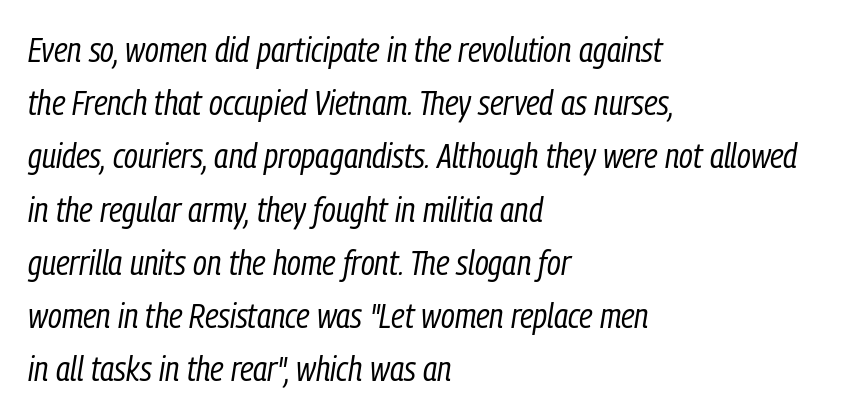
The image shows 35 px regular-weight, condensed type, italic (leaning right); set left-aligned, normal line spacing (1.52x), normal letter spacing, not underlined; low stroke contrast and a medium x-height.
